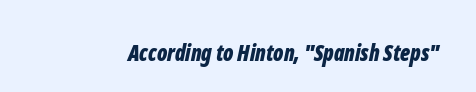
The image shows 22 px bold type, italic (leaning right); set normal letter spacing, not underlined.
